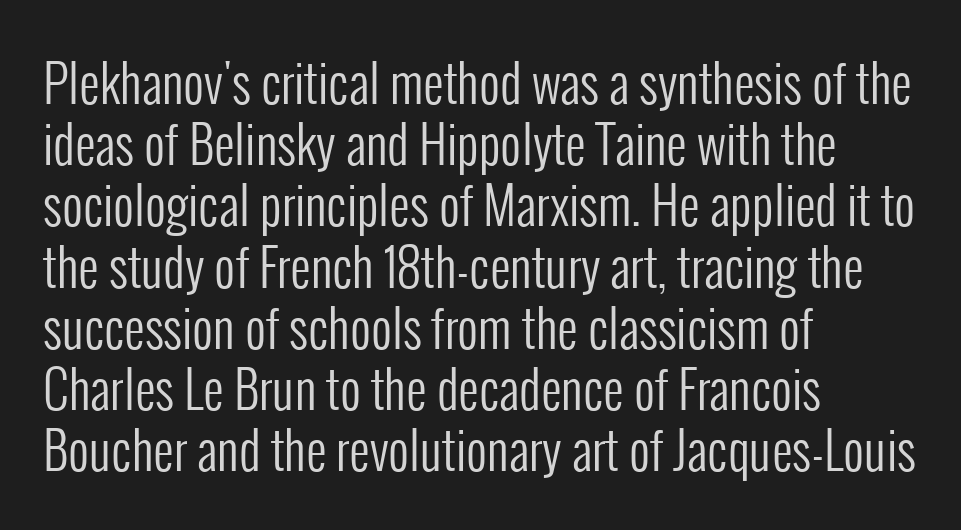
The image shows 51 px regular-weight, condensed sans-serif type, upright; set left-aligned, line spacing 1.2x, normal letter spacing, not underlined; low stroke contrast and a medium x-height.
